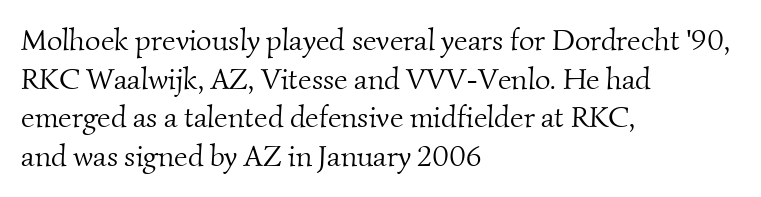
The image shows 30 px light serif type; set left-aligned, normal line spacing (1.29x), normal letter spacing, not underlined; medium stroke contrast and a small x-height.
